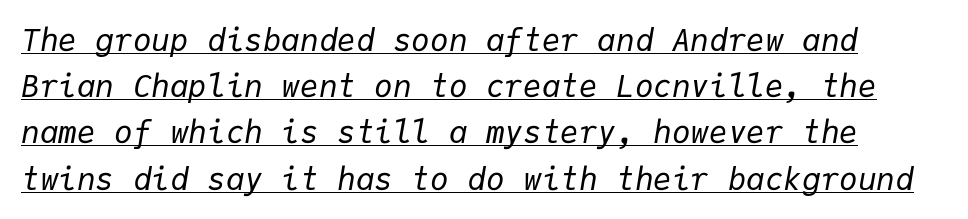
The image shows 31 px regular-weight type, italic (leaning right), monospaced; set normal line spacing (1.49x), normal letter spacing, underlined; low stroke contrast and a medium x-height.
